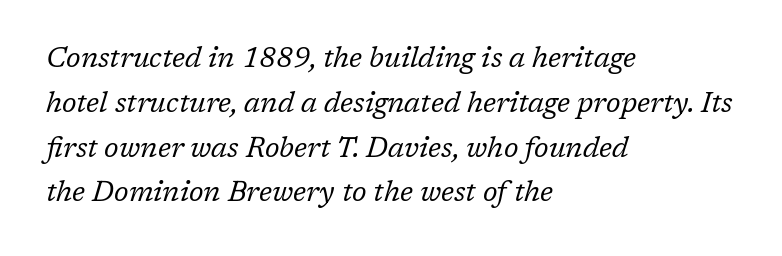
The image shows 28 px regular-weight serif type, italic (leaning right); set left-aligned, normal line spacing (1.6x), normal letter spacing, not underlined; low stroke contrast and a medium x-height.
